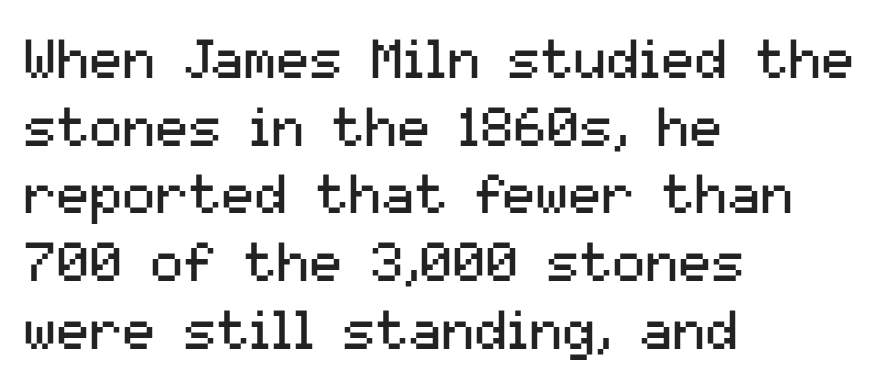
Q: Is the text bold? A: No.
Q: Is the text italic (slanted)? A: No, it is upright.
Q: Is the typeface a serif or a sans-serif typeface? A: Sans-serif.
Q: Is the text underlined? A: No.
Q: How is the paragraph aligned? A: Left-aligned.
Q: Is the spacing between letters normal or unusually wide? A: Normal.
Q: Width (condensed, normal, or wide)? A: Normal.
Q: Stroke contrast? A: Medium.
Q: x-height? A: Medium.
Q: Monospaced? A: No.
